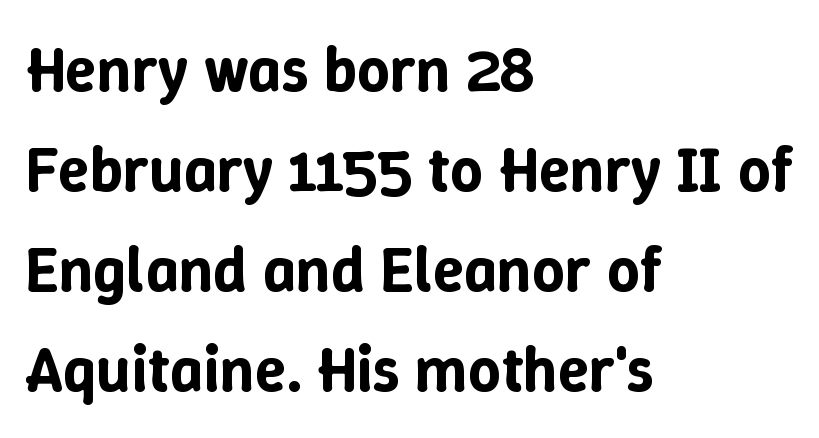
{"italic": "no", "width": "normal", "stroke_contrast": "low", "x_height": "medium", "monospaced": "no", "underline": "no", "align": "left", "line_spacing": "normal", "line_spacing_ratio": 1.56, "letter_spacing": "normal", "letter_spacing_em": 0.0, "glyph_px": 64}
